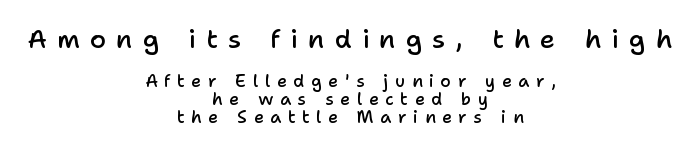
The image shows 26 px text type, upright; set centered, tight line spacing (1.06x), unusually wide letter spacing (+0.39 em), not underlined; the first (top) block is 1.53x larger.
